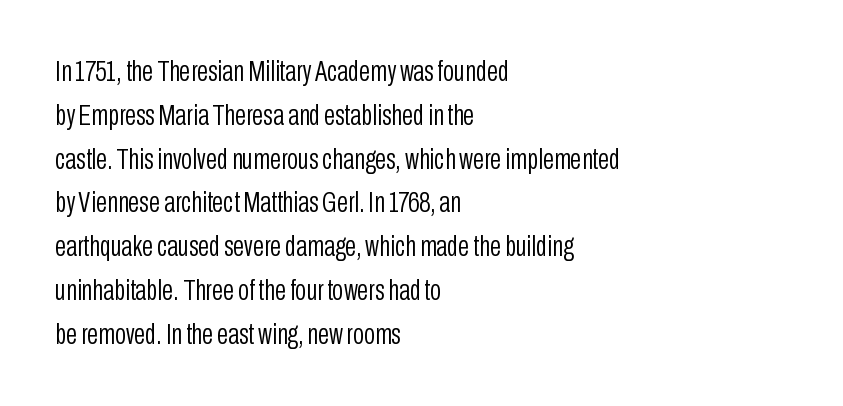
The image shows 29 px light, condensed sans-serif type, upright; set left-aligned, normal line spacing (1.51x), normal letter spacing, not underlined; low stroke contrast and a medium x-height.
